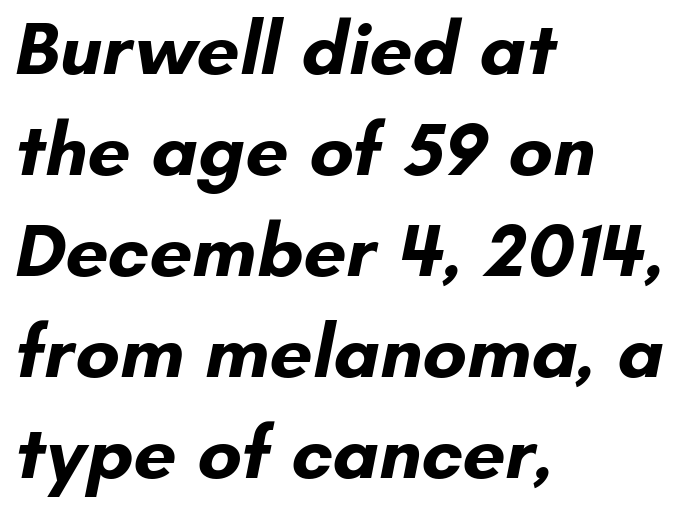
What kind of face is this? One without serifs — a sans. Normally led — the rows are evenly, conventionally spaced. Emphasis by weight is at full strength: bold. Here the designer chose a conventional face with non-uniform glyph widths. Any mark beneath the type? The region is blank.
